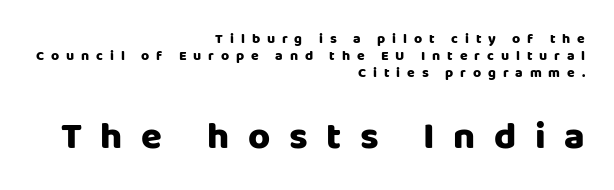
{"serif": "no", "italic": "no", "width": "normal", "stroke_contrast": "low", "x_height": "large", "monospaced": "no", "underline": "no", "align": "right", "line_spacing_ratio": 1.23, "letter_spacing": "wide", "letter_spacing_em": 0.49, "larger_block": "second", "size_ratio": 2.71, "glyph_px": 38}
